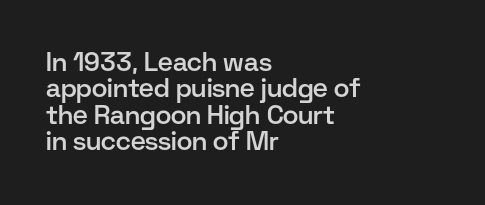
Q: Is the text bold? A: Semi-bold.
Q: Is the text italic (slanted)? A: No, it is upright.
Q: Is the text underlined? A: No.
Q: How is the paragraph aligned? A: Left-aligned.
Q: Is the spacing between letters normal or unusually wide? A: Normal.
Q: Is the spacing between lines tight, normal or loose? A: Tight.
